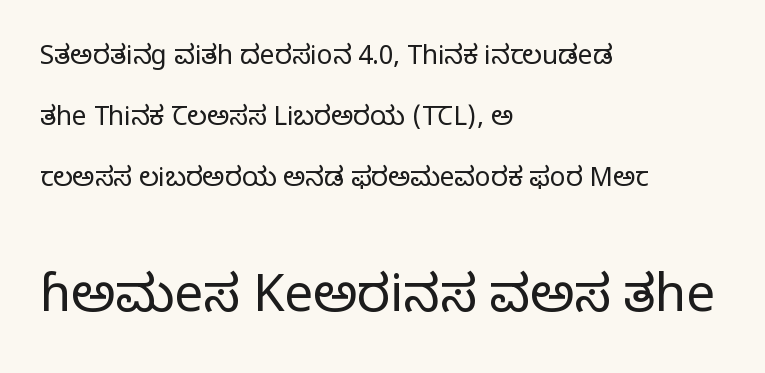
Q: Is the text bold? A: No.
Q: Is the text italic (slanted)? A: No, it is upright.
Q: Is the typeface a serif or a sans-serif typeface? A: Serif.
Q: Is the text underlined? A: No.
Q: How is the paragraph aligned? A: Left-aligned.
Q: Is the spacing between letters normal or unusually wide? A: Normal.
Q: Is the spacing between lines tight, normal or loose? A: Loose.
Q: Which block of text is set in a larger size, the first (top) or the second (bottom)? A: The second (bottom) one.
Q: Width (condensed, normal, or wide)? A: Normal.
Q: Stroke contrast? A: Low.
Q: x-height? A: Large.
Q: Monospaced? A: No.
